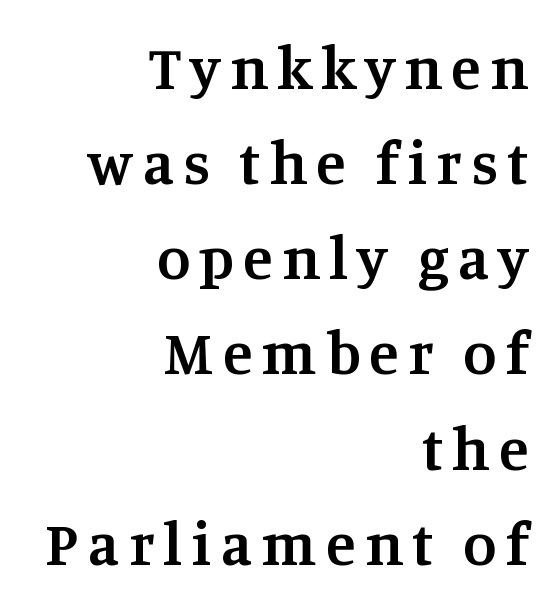
{"serif": "yes", "italic": "no", "bold": "semi", "weight": "semibold", "width": "normal", "stroke_contrast": "medium", "x_height": "large", "monospaced": "no", "underline": "no", "align": "right", "line_spacing": "normal", "line_spacing_ratio": 1.56, "glyph_px": 61}
